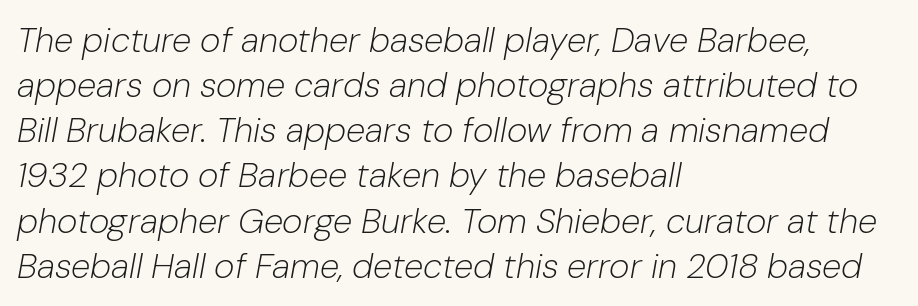
{"italic": "yes", "lean": "right", "slant_degrees": 10, "bold": "no", "weight": "light", "width": "normal", "stroke_contrast": "low", "x_height": "medium", "monospaced": "no", "underline": "no", "align": "left", "line_spacing": "normal", "line_spacing_ratio": 1.29, "letter_spacing": "normal", "letter_spacing_em": 0.0, "glyph_px": 35}
